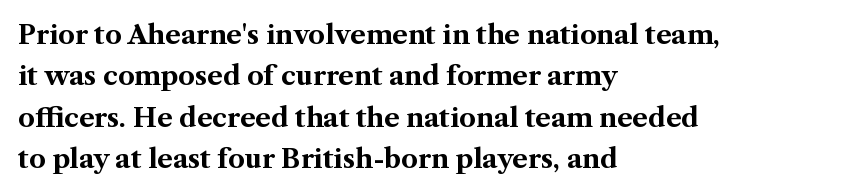
Descenders are the only things crossing below the line. Honestly, the row spacing looks completely unremarkable. The font is running at its bold setting. Inter-character spacing is left at the font's built-in metrics. Vertical strokes here are truly vertical.
